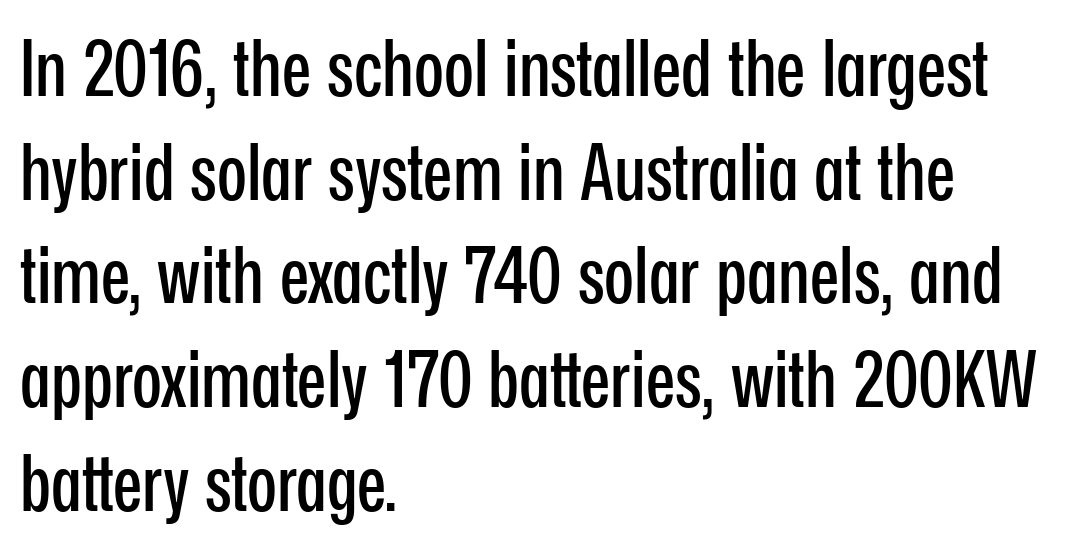
Plain, unruled lines of type. This rendering leaves character spacing at its baseline value. Vertical strokes here are truly vertical. The ragged edge is on the right, which tells us the setting is flush left.
